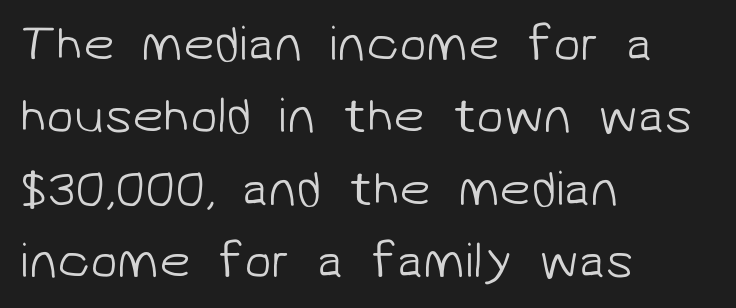
The lines sit at an ordinary, default distance from one another. Caption: face not bold, strokes unweighted. Character widths vary here, with narrow letters taking less room than wide ones. Words appear dense and cohesive because spacing is normal. The gap between lines stays unmarked.
